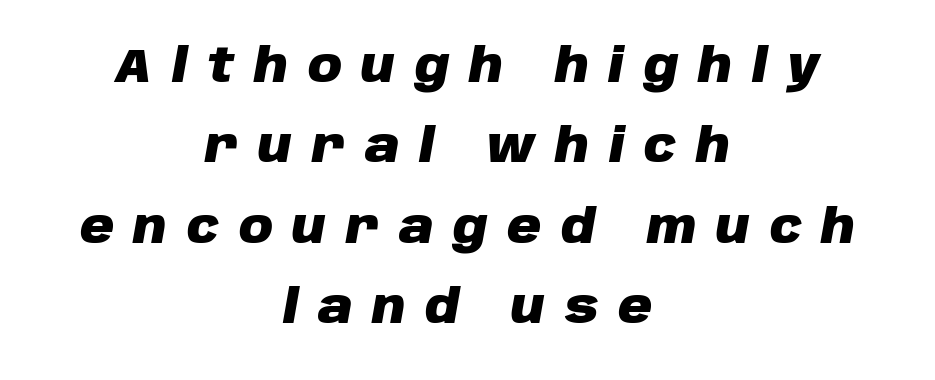
The image shows 47 px heavy type, italic (leaning right); set centered, line spacing 1.71x, unusually wide letter spacing (+0.42 em), not underlined; low stroke contrast and a large x-height.
